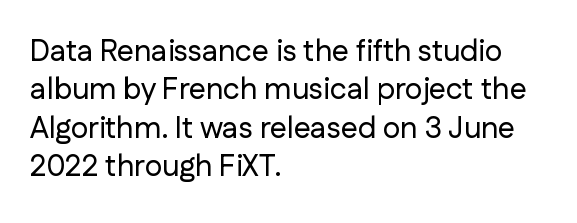
{"serif": "no", "italic": "no", "width": "normal", "stroke_contrast": "low", "x_height": "medium", "monospaced": "no", "underline": "no", "align": "left", "line_spacing": "normal", "line_spacing_ratio": 1.28, "letter_spacing": "normal", "letter_spacing_em": 0.0, "glyph_px": 30}
